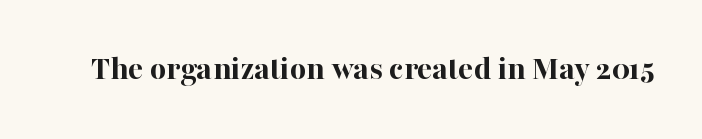
The image shows 35 px bold serif type, upright; set normal letter spacing, not underlined; high stroke contrast and a medium x-height.
